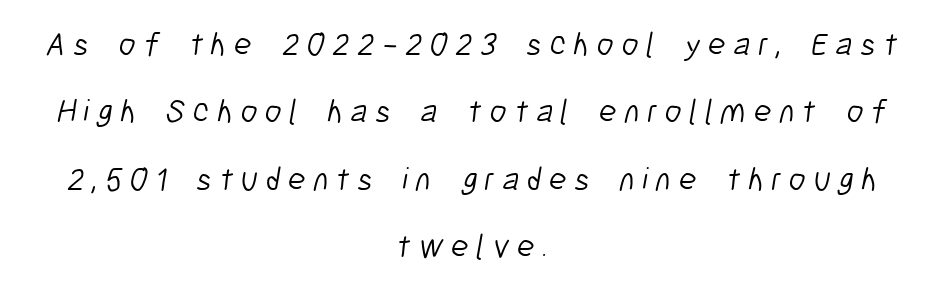
{"serif": "no", "bold": "no", "weight": "light", "width": "condensed", "stroke_contrast": "low", "x_height": "medium", "monospaced": "no", "underline": "no", "align": "center", "line_spacing": "loose", "line_spacing_ratio": 2.04, "letter_spacing": "wide", "letter_spacing_em": 0.23, "glyph_px": 33}
